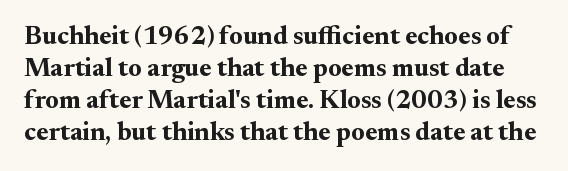
The image shows 26 px bold type, upright; set line spacing 1.23x, normal letter spacing, not underlined.
